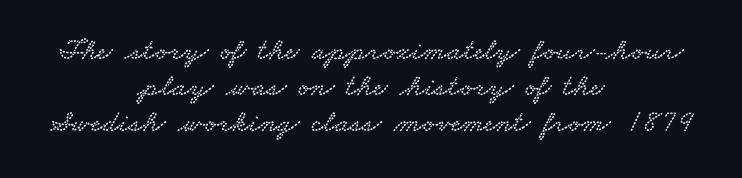
The passage shown is typed in a proportional face where columns would drift. Words appear dense and cohesive because spacing is normal. The glyphs are unaccompanied by any horizontal stroke below them. The typesetter chose a symmetrical, centered arrangement here. This sample uses a serif face.
